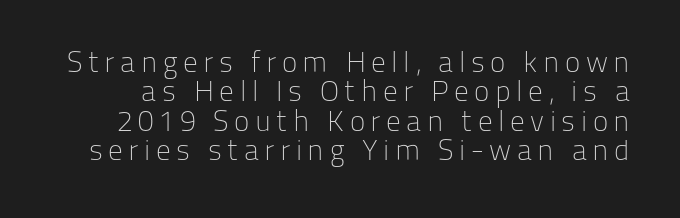
The image shows 29 px light sans-serif type, upright; set tight line spacing (1.01x), not underlined; low stroke contrast and a medium x-height.
